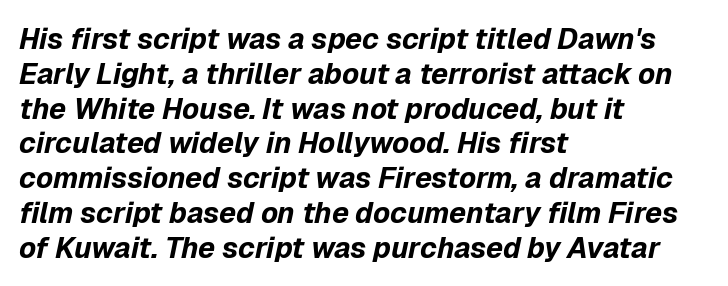
Looks like regular typesetting: each glyph gets only the width it needs. Check under the words: just untouched page. Typographic density is high because the face is bold. The ragged edge is on the right, which tells us the setting is flush left. Style check: oblique.
